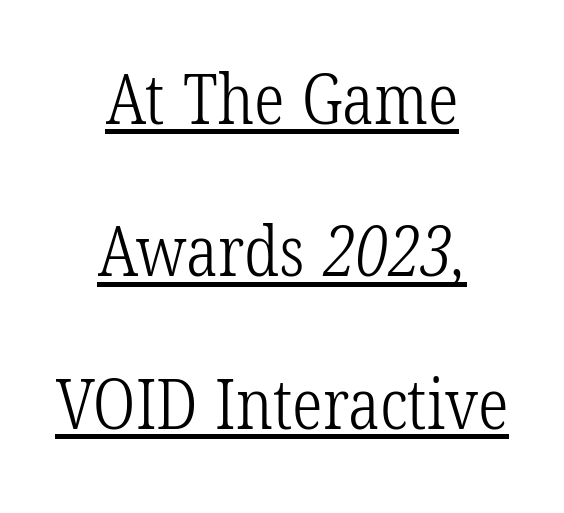
The image shows 69 px light, condensed serif type; set centered, loose line spacing (2.21x), normal letter spacing, underlined; low stroke contrast and a medium x-height.
